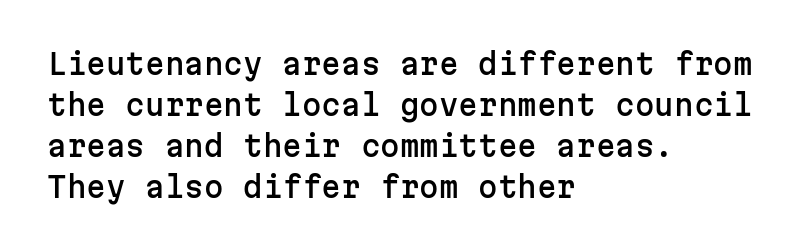
Is the block centered? No — it sits flush against the left margin. You can tell from the bare stems that sans-serif type was used. A typesetter would call this monospace, since all characters share one set width. The area under the type is left untouched. This sample uses plain, unmodified letter spacing.
